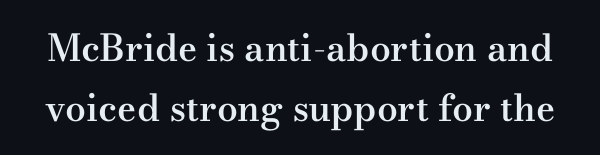
Q: Is the text bold? A: Semi-bold.
Q: Is the text italic (slanted)? A: No, it is upright.
Q: Is the typeface a serif or a sans-serif typeface? A: Serif.
Q: Is the text underlined? A: No.
Q: Is the spacing between letters normal or unusually wide? A: Normal.
Q: Is the spacing between lines tight, normal or loose? A: Normal.
Q: Width (condensed, normal, or wide)? A: Wide.
Q: Stroke contrast? A: Medium.
Q: x-height? A: Small.
Q: Monospaced? A: No.
